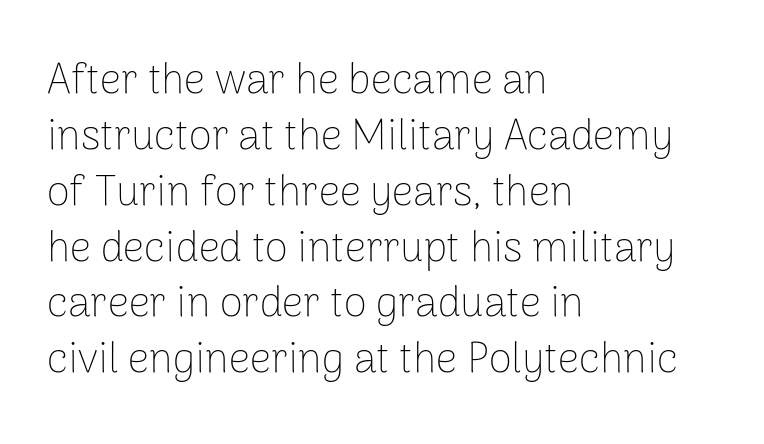
Unmarked baselines from the first word to the last. Standard letterfit; no display-style spreading of the glyphs. Typographically, this falls in the sans-serif category. The passage shown is not bold in any degree.
